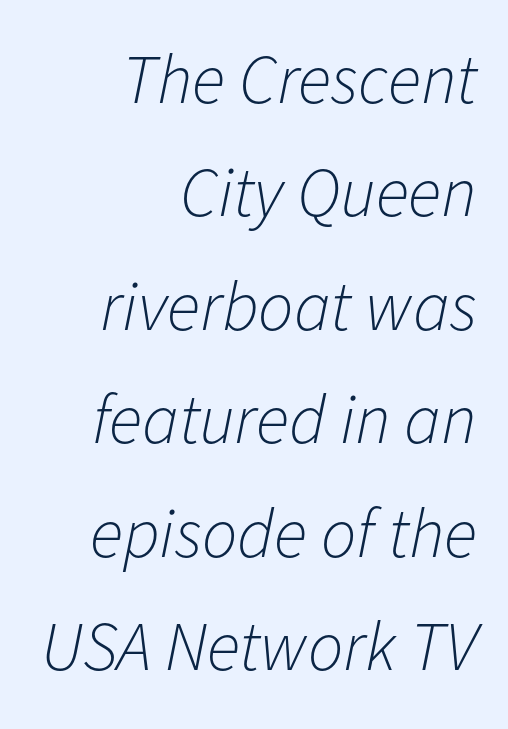
Q: Is the text bold? A: No.
Q: Is the text italic (slanted)? A: Yes, it leans right by about 11 degrees.
Q: Is the text underlined? A: No.
Q: How is the paragraph aligned? A: Right-aligned.
Q: Is the spacing between letters normal or unusually wide? A: Normal.
Q: Is the spacing between lines tight, normal or loose? A: Normal.
Q: Width (condensed, normal, or wide)? A: Normal.
Q: Stroke contrast? A: Low.
Q: x-height? A: Medium.
Q: Monospaced? A: No.
